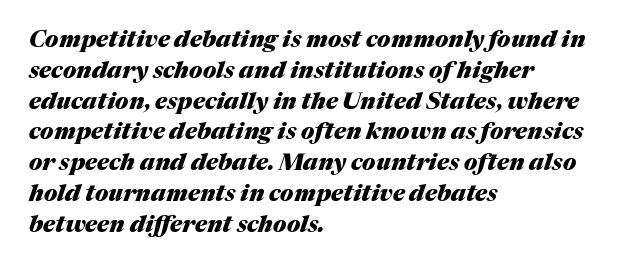
Leftover space on each line is placed entirely after the last word. Inter-character spacing is left at the font's built-in metrics. Decoration check: the copy has no underline. It's the slanting kind of type.
